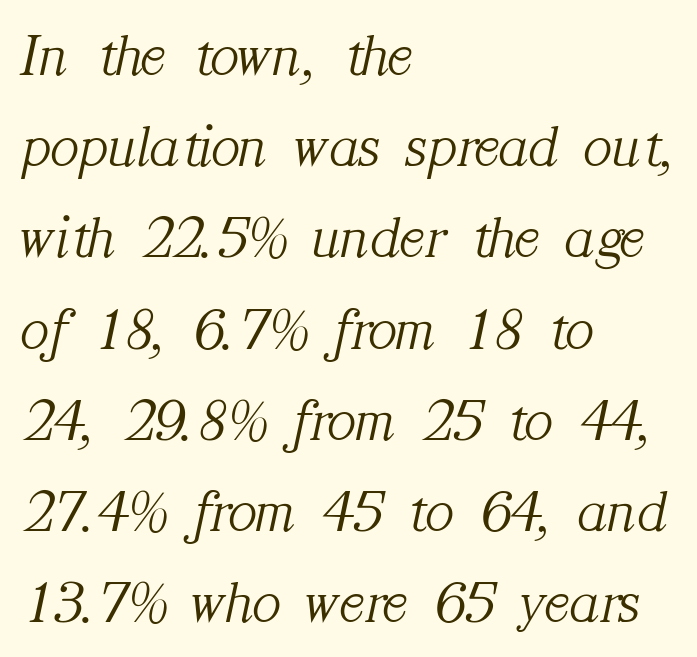
The image shows 60 px light serif type, italic (leaning right); set left-aligned, normal line spacing (1.52x), normal letter spacing, not underlined; medium stroke contrast and a medium x-height.
